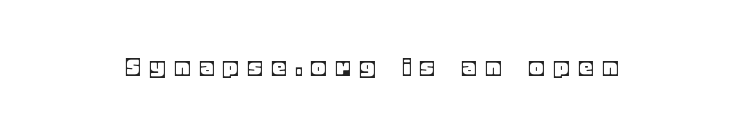
The image shows 27 px text type, upright; set unusually wide letter spacing (+0.39 em), not underlined.
